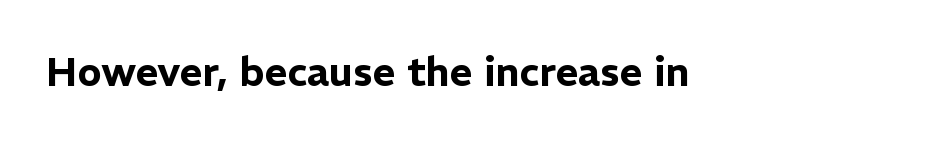
{"serif": "no", "italic": "no", "width": "normal", "stroke_contrast": "low", "x_height": "medium", "monospaced": "no", "underline": "no", "letter_spacing": "normal", "letter_spacing_em": 0.0, "glyph_px": 40}
